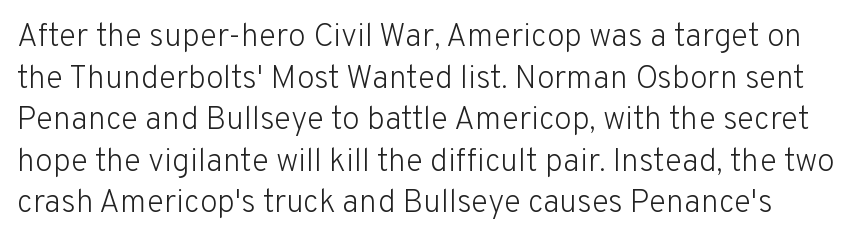
Q: Is the text bold? A: No.
Q: Is the text italic (slanted)? A: No, it is upright.
Q: Is the typeface a serif or a sans-serif typeface? A: Sans-serif.
Q: Is the text underlined? A: No.
Q: Is the spacing between letters normal or unusually wide? A: Normal.
Q: Is the spacing between lines tight, normal or loose? A: Normal.
Q: Width (condensed, normal, or wide)? A: Normal.
Q: Stroke contrast? A: Low.
Q: x-height? A: Medium.
Q: Monospaced? A: No.
